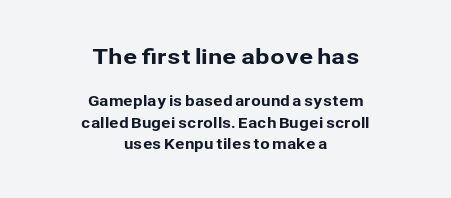
Q: Is the text italic (slanted)? A: No, it is upright.
Q: Is the text underlined? A: No.
Q: How is the paragraph aligned? A: Centered.
Q: Is the spacing between letters normal or unusually wide? A: Normal.
Q: Is the spacing between lines tight, normal or loose? A: Normal.
Q: Which block of text is set in a larger size, the first (top) or the second (bottom)? A: The first (top) one.
